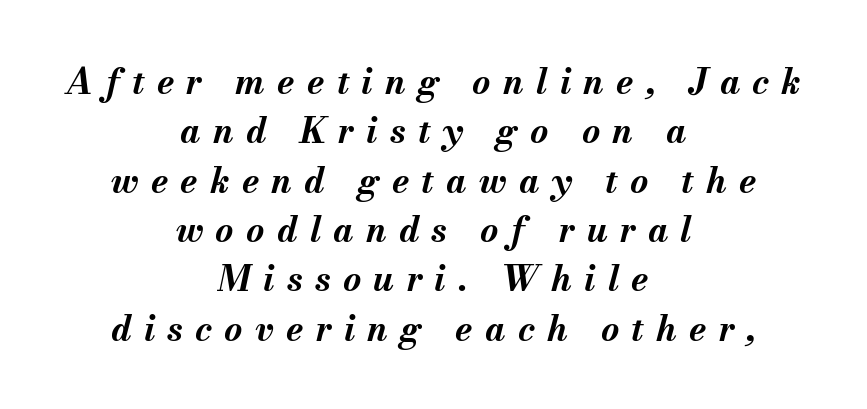
{"italic": "yes", "lean": "right", "slant_degrees": 13, "bold": "yes", "weight": "bold", "width": "normal", "stroke_contrast": "medium", "x_height": "small", "monospaced": "no", "underline": "no", "align": "center", "line_spacing": "normal", "line_spacing_ratio": 1.41, "letter_spacing": "wide", "letter_spacing_em": 0.35, "glyph_px": 35}
